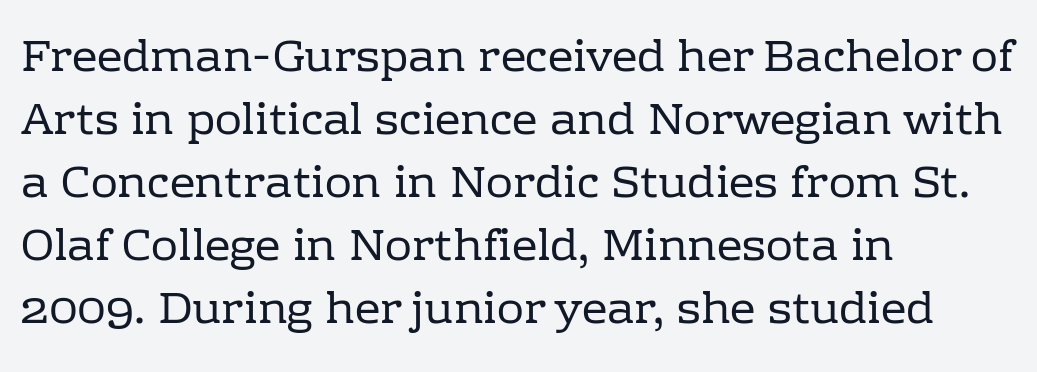
Q: Is the text bold? A: No.
Q: Is the text italic (slanted)? A: No, it is upright.
Q: Is the typeface a serif or a sans-serif typeface? A: Serif.
Q: Is the text underlined? A: No.
Q: How is the paragraph aligned? A: Left-aligned.
Q: Is the spacing between letters normal or unusually wide? A: Normal.
Q: Is the spacing between lines tight, normal or loose? A: Normal.
Q: Width (condensed, normal, or wide)? A: Normal.
Q: Stroke contrast? A: Low.
Q: x-height? A: Medium.
Q: Monospaced? A: No.
